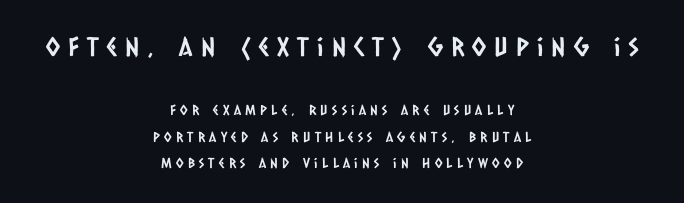
Centered paragraph, ragged on both sides. Visually, the top section dominates because its glyphs are scaled up. This block would shrink considerably if given ordinary leading; it's expanded now. The specimen omits any rule beneath the text block's lines. Letter spacing: wide.
